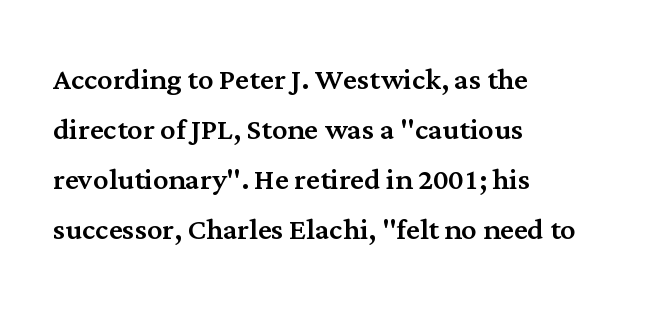
{"serif": "yes", "italic": "no", "width": "normal", "stroke_contrast": "medium", "x_height": "medium", "monospaced": "no", "underline": "no", "align": "left", "line_spacing": "normal", "line_spacing_ratio": 1.32, "letter_spacing": "normal", "letter_spacing_em": 0.0, "glyph_px": 38}
